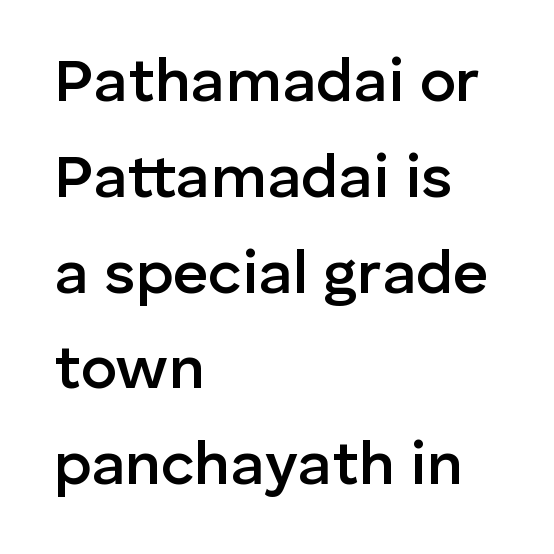
Style check: upright. In terms of leading, this rendering sits right in the middle. Font category for this specimen: sans-serif. The horizontal fit of the characters is conventional and even. Type without underlining.
